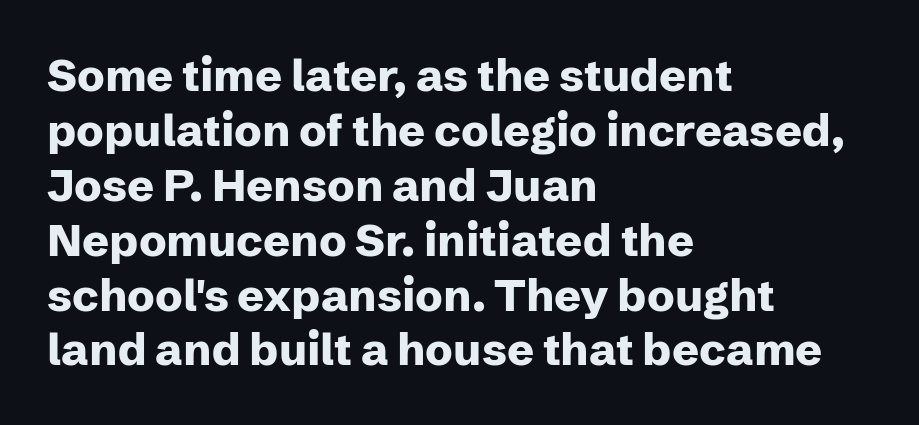
Q: Is the text bold? A: Yes.
Q: Is the text italic (slanted)? A: No, it is upright.
Q: Is the typeface a serif or a sans-serif typeface? A: Sans-serif.
Q: Is the text underlined? A: No.
Q: How is the paragraph aligned? A: Left-aligned.
Q: Is the spacing between letters normal or unusually wide? A: Normal.
Q: Width (condensed, normal, or wide)? A: Normal.
Q: Stroke contrast? A: Low.
Q: x-height? A: Medium.
Q: Monospaced? A: No.
